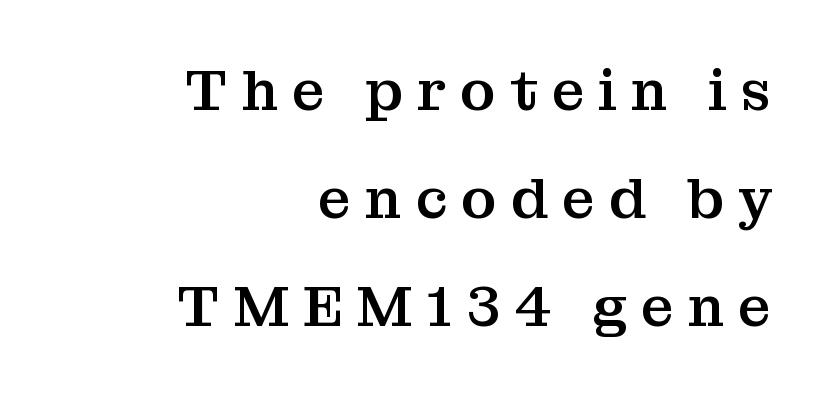
{"serif": "yes", "italic": "no", "width": "normal", "stroke_contrast": "medium", "x_height": "medium", "monospaced": "no", "underline": "no", "align": "right", "line_spacing_ratio": 1.86, "letter_spacing": "wide", "letter_spacing_em": 0.24, "glyph_px": 58}
